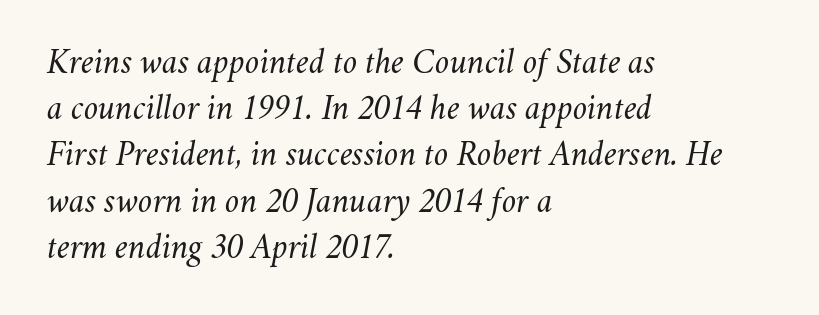
Q: Is the text bold? A: No.
Q: Is the text italic (slanted)? A: Yes, it leans right by about 11 degrees.
Q: Is the text underlined? A: No.
Q: How is the paragraph aligned? A: Left-aligned.
Q: Is the spacing between letters normal or unusually wide? A: Normal.
Q: Is the spacing between lines tight, normal or loose? A: Normal.
Q: Width (condensed, normal, or wide)? A: Normal.
Q: Stroke contrast? A: Medium.
Q: x-height? A: Small.
Q: Monospaced? A: No.
